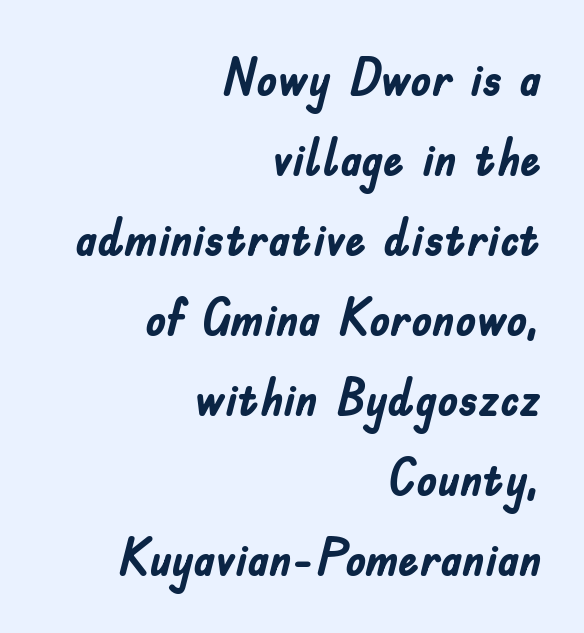
Q: Is the text bold? A: Yes.
Q: Is the text italic (slanted)? A: Yes.
Q: Is the typeface a serif or a sans-serif typeface? A: Sans-serif.
Q: Is the text underlined? A: No.
Q: How is the paragraph aligned? A: Right-aligned.
Q: Is the spacing between letters normal or unusually wide? A: Normal.
Q: Is the spacing between lines tight, normal or loose? A: Normal.
Q: Width (condensed, normal, or wide)? A: Condensed.
Q: Stroke contrast? A: Low.
Q: x-height? A: Small.
Q: Monospaced? A: No.
